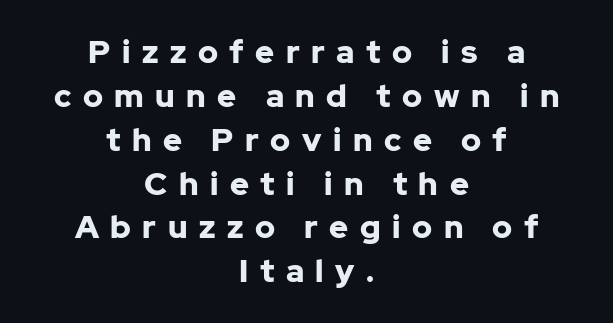
The image shows 32 px bold sans-serif type, upright; set centered, normal line spacing (1.37x), unusually wide letter spacing (+0.36 em), not underlined; low stroke contrast and a medium x-height.
